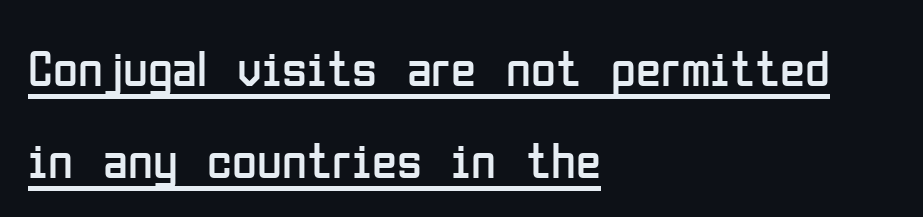
A student would call this left alignment; a typographer would say flush left, rag right. The face looks like a standard text weight, possibly lighter. Think of a printed novel: that variable character pitch is what you see here. The passage shown is typeset with a sans-serif family. The rendering keeps characters at their native spacing.
